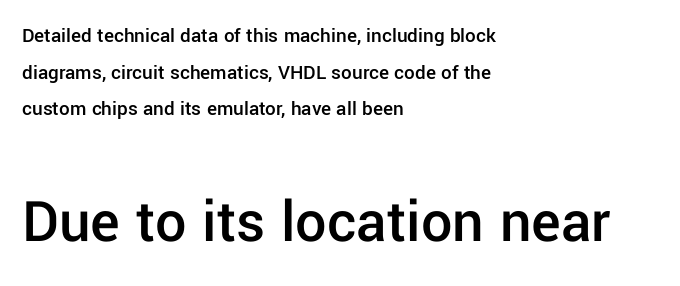
Reading top to bottom, the characters get bigger at the block break. Weight: semibold (demi). The characters display no serif detailing; their extremities are plain. Think of a printed novel: that variable character pitch is what you see here.
